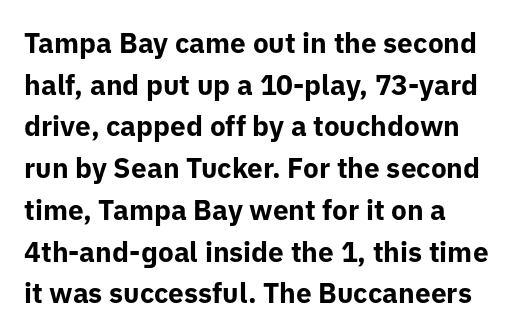
The image shows 28 px bold sans-serif type, upright; set normal line spacing (1.49x), normal letter spacing, not underlined; low stroke contrast and a medium x-height.
